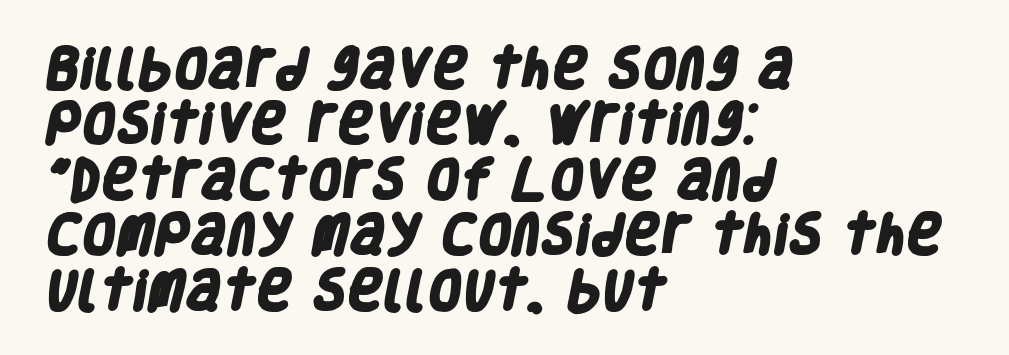
The image shows 44 px heavy, condensed sans-serif type; set left-aligned, normal line spacing (1.26x), normal letter spacing, not underlined; low stroke contrast and a large x-height.
